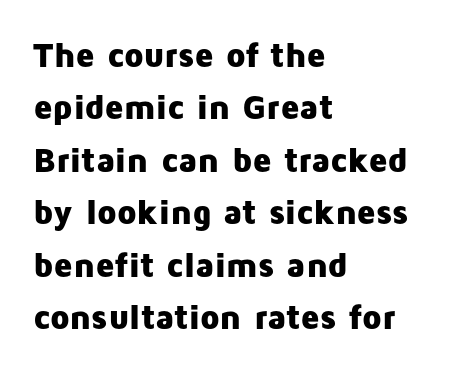
{"serif": "no", "italic": "no", "bold": "yes", "weight": "heavy", "width": "normal", "stroke_contrast": "low", "x_height": "medium", "monospaced": "no", "underline": "no", "align": "left", "line_spacing": "normal", "line_spacing_ratio": 1.5, "letter_spacing": "normal", "letter_spacing_em": 0.0, "glyph_px": 35}
